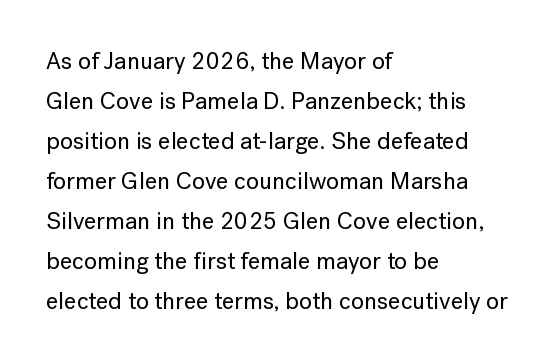
{"italic": "no", "underline": "no", "align": "left", "line_spacing": "normal", "line_spacing_ratio": 1.67, "letter_spacing": "normal", "letter_spacing_em": 0.0, "glyph_px": 24}
